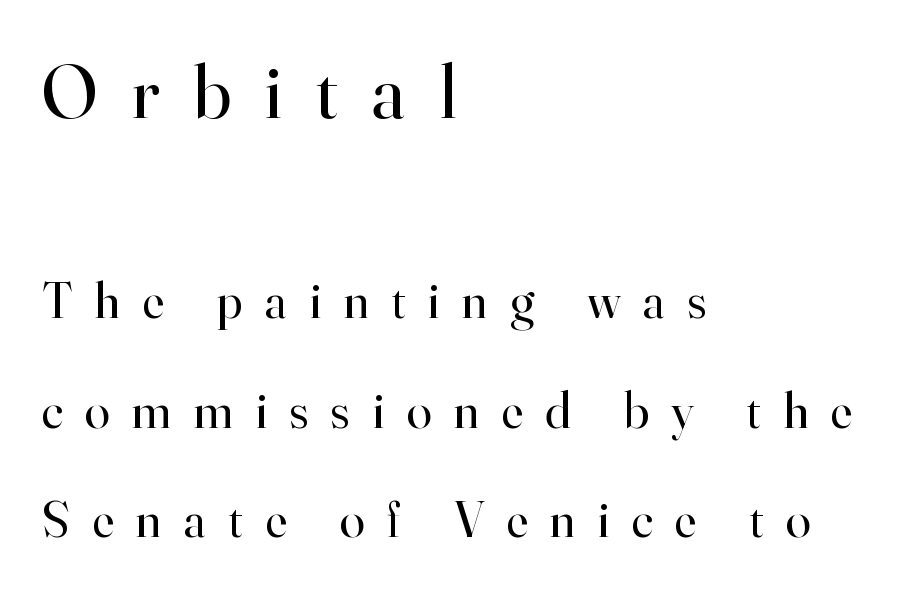
Words float on clear page, feet unadorned. Here the first block reads like a headline and the second like body copy. You can tell it's not italic because the verticals are truly vertical. Letterform terminals end in serifs throughout the passage.
